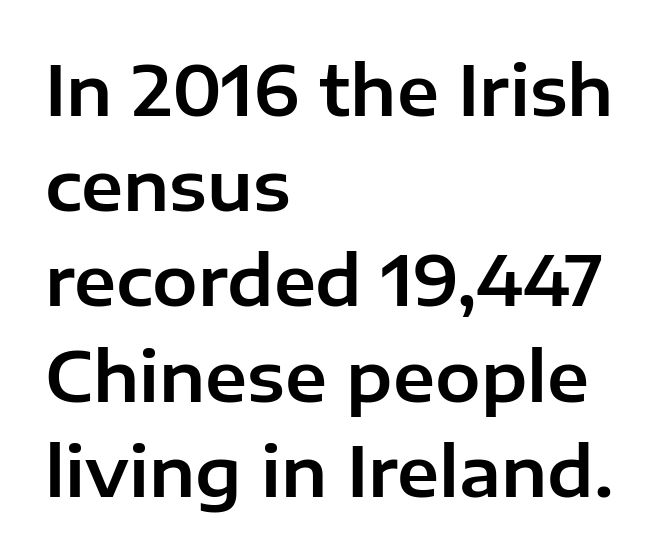
The gap between lines stays unmarked. Each line starts at the same left margin while the right side varies. Successive baselines arrive at the customary interval. Posture: straight, roman, zero tilt. A typesetter would label this face a sans. Tracking value appears to be zero — textbook default spacing.
